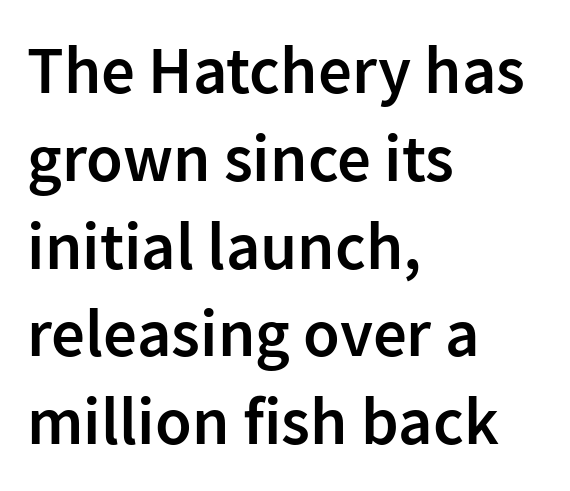
Each letter's strokes conclude bluntly, with no projecting serifs. Character widths vary here, with narrow letters taking less room than wide ones. The passage is arranged the way most books set body copy — flush left. Quick note: not italic, upright.
